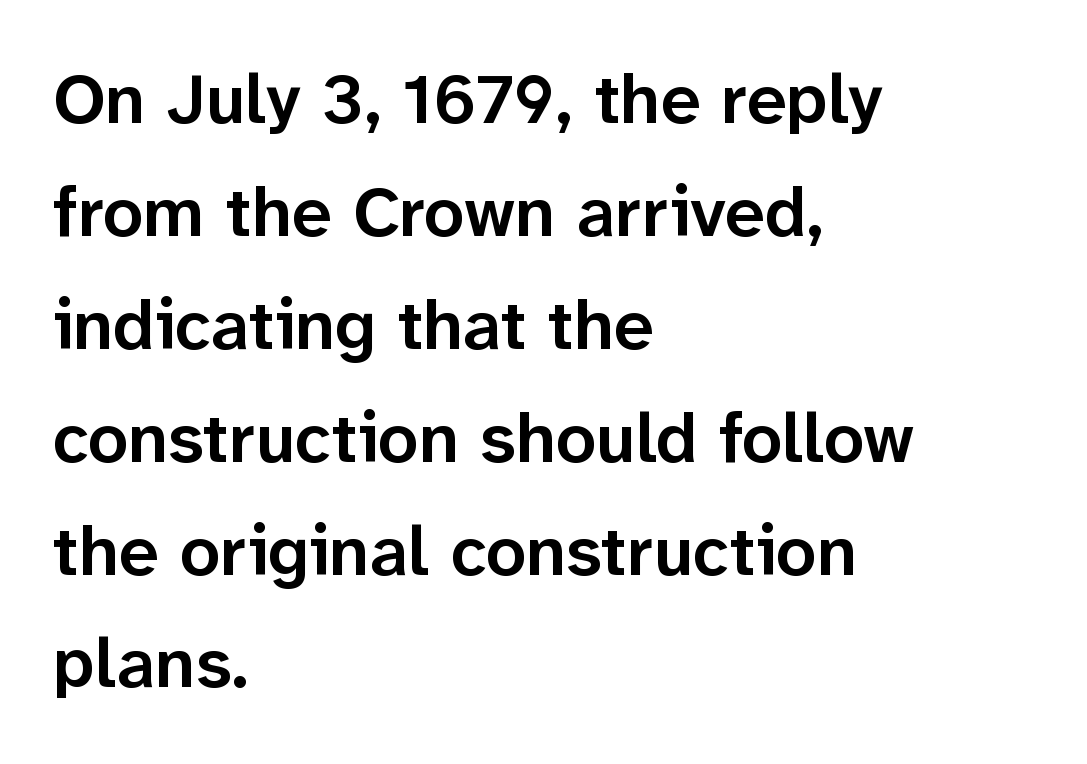
The image shows 71 px semibold sans-serif type, upright; set left-aligned, normal line spacing (1.59x), normal letter spacing, not underlined; low stroke contrast and a medium x-height.
